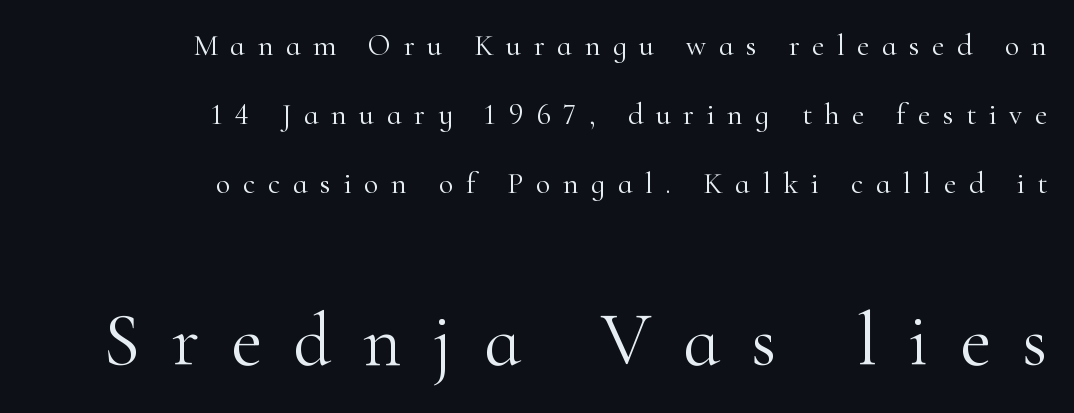
Q: Is the text bold? A: No.
Q: Is the text italic (slanted)? A: No, it is upright.
Q: Is the typeface a serif or a sans-serif typeface? A: Serif.
Q: Is the text underlined? A: No.
Q: How is the paragraph aligned? A: Right-aligned.
Q: Is the spacing between letters normal or unusually wide? A: Unusually wide.
Q: Is the spacing between lines tight, normal or loose? A: Loose.
Q: Which block of text is set in a larger size, the first (top) or the second (bottom)? A: The second (bottom) one.
Q: Width (condensed, normal, or wide)? A: Normal.
Q: Stroke contrast? A: High.
Q: x-height? A: Small.
Q: Monospaced? A: No.
